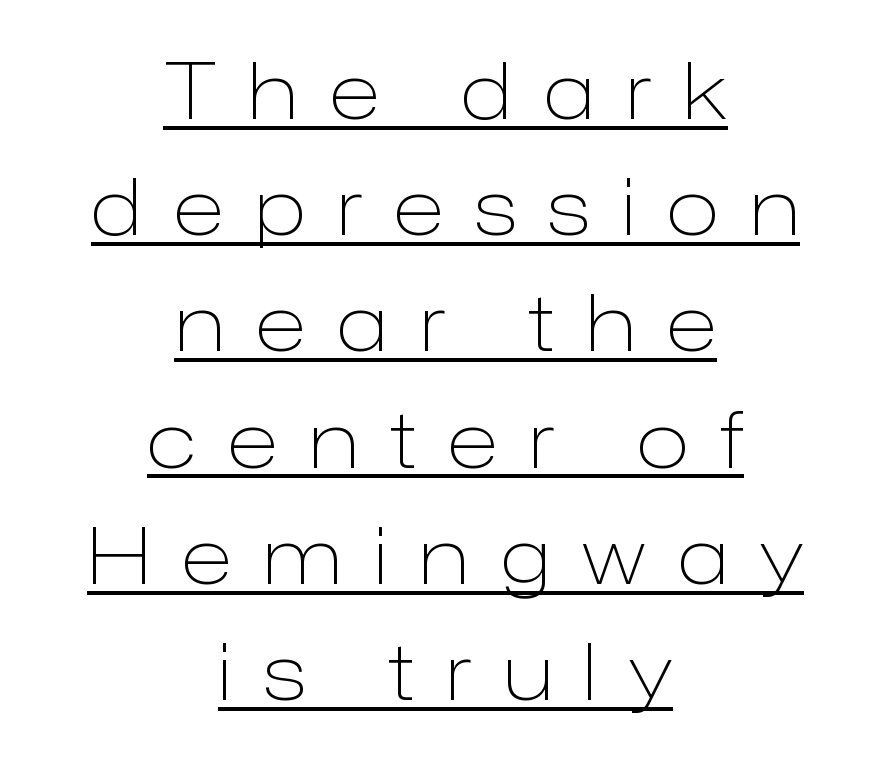
The image shows 78 px light sans-serif type, upright; set centered, normal line spacing (1.49x), unusually wide letter spacing (+0.41 em), underlined; low stroke contrast and a medium x-height.
